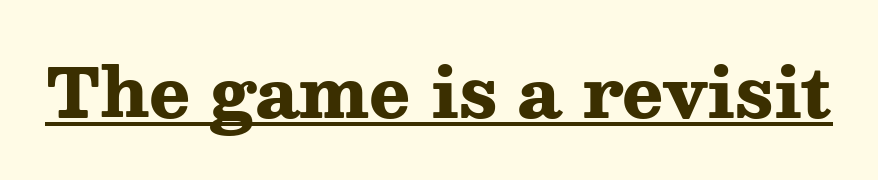
{"serif": "yes", "italic": "no", "bold": "yes", "weight": "heavy", "width": "wide", "stroke_contrast": "medium", "x_height": "medium", "monospaced": "no", "underline": "yes", "letter_spacing": "normal", "letter_spacing_em": 0.0, "glyph_px": 68}
